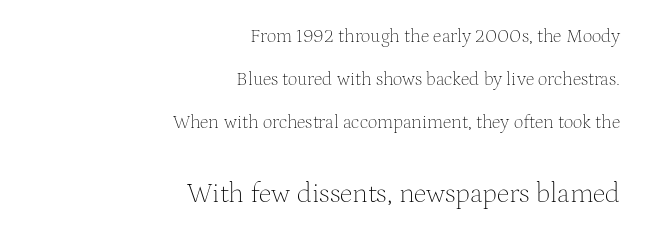
{"serif": "yes", "italic": "no", "bold": "no", "weight": "thin", "width": "normal", "stroke_contrast": "medium", "x_height": "medium", "monospaced": "no", "underline": "no", "align": "right", "line_spacing": "loose", "line_spacing_ratio": 2.27, "letter_spacing": "normal", "letter_spacing_em": 0.0, "larger_block": "second", "size_ratio": 1.47, "glyph_px": 28}
